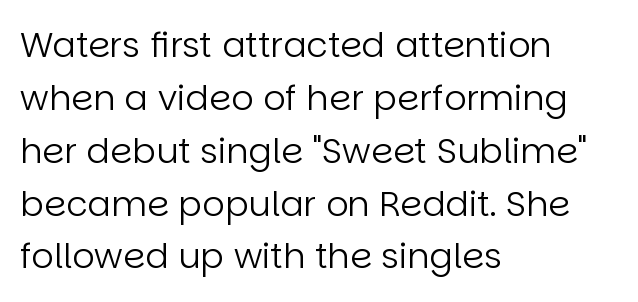
{"serif": "no", "italic": "no", "bold": "no", "weight": "regular", "width": "normal", "stroke_contrast": "low", "x_height": "large", "monospaced": "no", "underline": "no", "align": "left", "line_spacing": "normal", "line_spacing_ratio": 1.51, "letter_spacing": "normal", "letter_spacing_em": 0.0, "glyph_px": 35}
